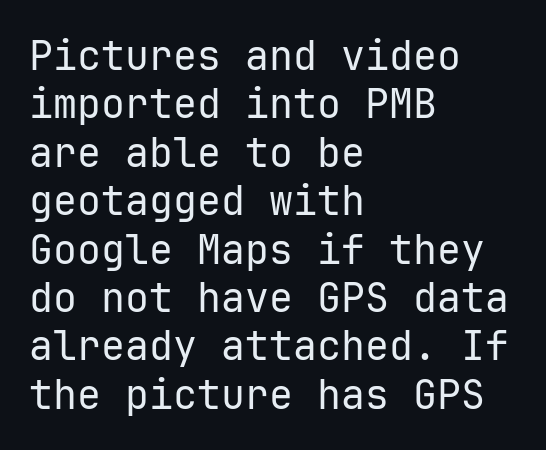
No chunkiness to these letters — they're not bold. Nope, not italic — everything's standing straight. Nobody touched the tracking dial on this one. Font category for this specimen: sans-serif. Check the space under the baseline: it is left empty.
